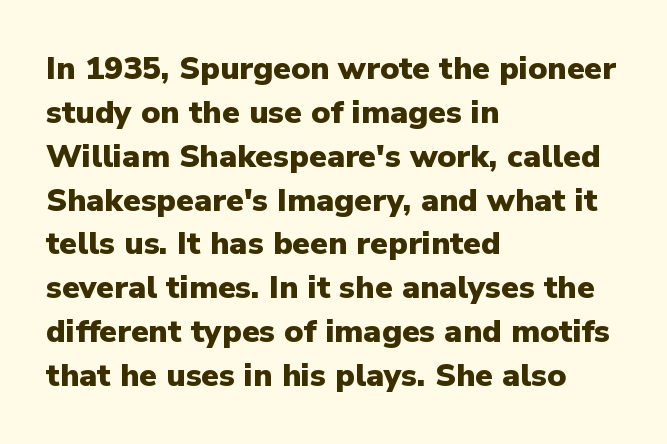
Q: Is the text bold? A: Yes.
Q: Is the text italic (slanted)? A: No, it is upright.
Q: Is the typeface a serif or a sans-serif typeface? A: Sans-serif.
Q: Is the text underlined? A: No.
Q: How is the paragraph aligned? A: Left-aligned.
Q: Is the spacing between letters normal or unusually wide? A: Normal.
Q: Is the spacing between lines tight, normal or loose? A: Normal.
Q: Width (condensed, normal, or wide)? A: Normal.
Q: Stroke contrast? A: Low.
Q: x-height? A: Medium.
Q: Monospaced? A: No.
